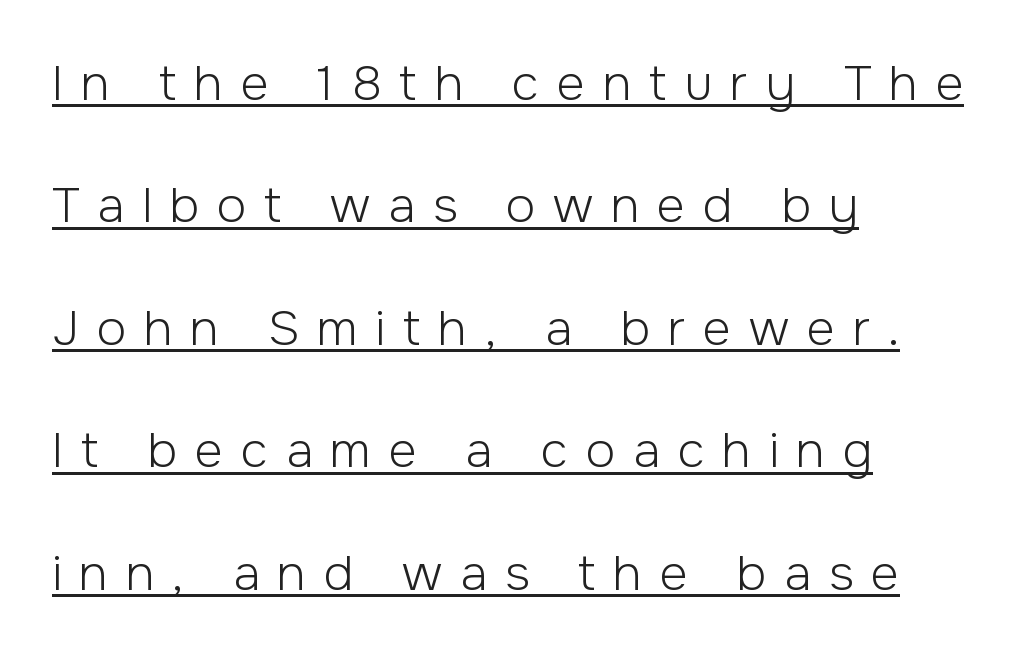
The image shows 49 px light sans-serif type, upright; set left-aligned, loose line spacing (2.5x), unusually wide letter spacing (+0.36 em), underlined; low stroke contrast and a medium x-height.
